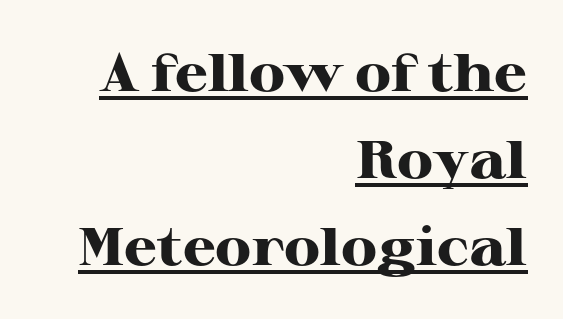
Typesetter's note: full bold, strokes at maximum text heaviness. Nobody touched the tracking dial on this one. Somebody hit Ctrl+U on this one — the words are underlined. The letters advance in unequal steps, a hallmark of proportional type. You can tell from the footed stems that serif type was used. Typeset ragged left — the right edge is the straight one.
